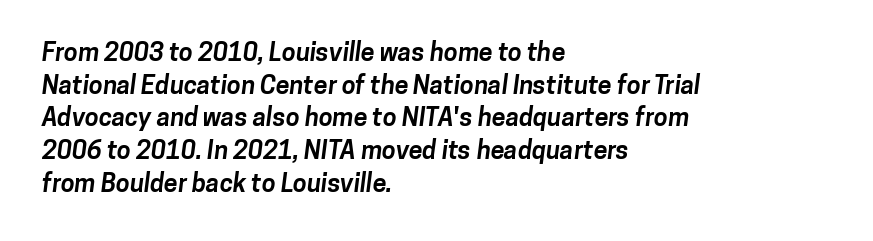
Letter spacing: default. The font is running at its bold setting. The rows are spaced the way most documents space them. Only glyphs here, with clear space below each row.
